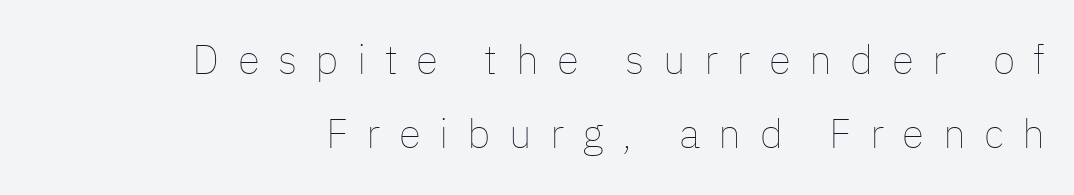
The image shows 41 px thin type, upright; set right-aligned, line spacing 1.8x, unusually wide letter spacing (+0.45 em), not underlined; low stroke contrast and a medium x-height.
